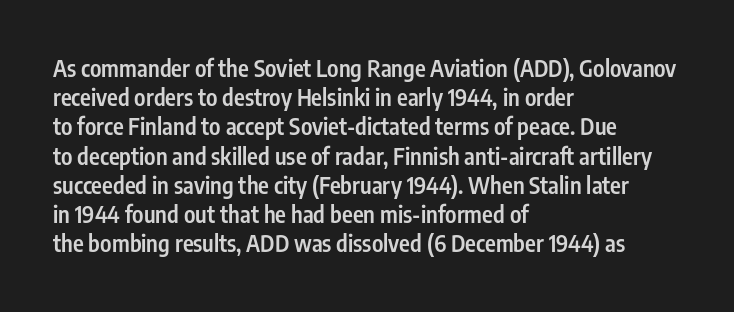
The image shows 23 px text type, upright; set left-aligned, normal line spacing (1.27x), normal letter spacing, not underlined.
